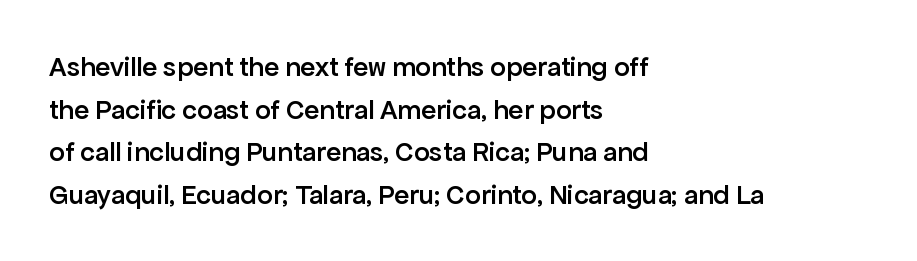
The image shows 28 px semibold sans-serif type, upright; set left-aligned, normal line spacing (1.52x), normal letter spacing, not underlined; low stroke contrast and a medium x-height.
